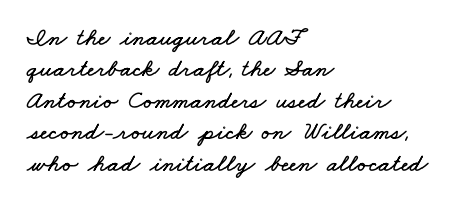
{"underline": "no", "align": "left", "line_spacing": "normal", "line_spacing_ratio": 1.26, "letter_spacing": "normal", "letter_spacing_em": 0.0, "glyph_px": 25}
